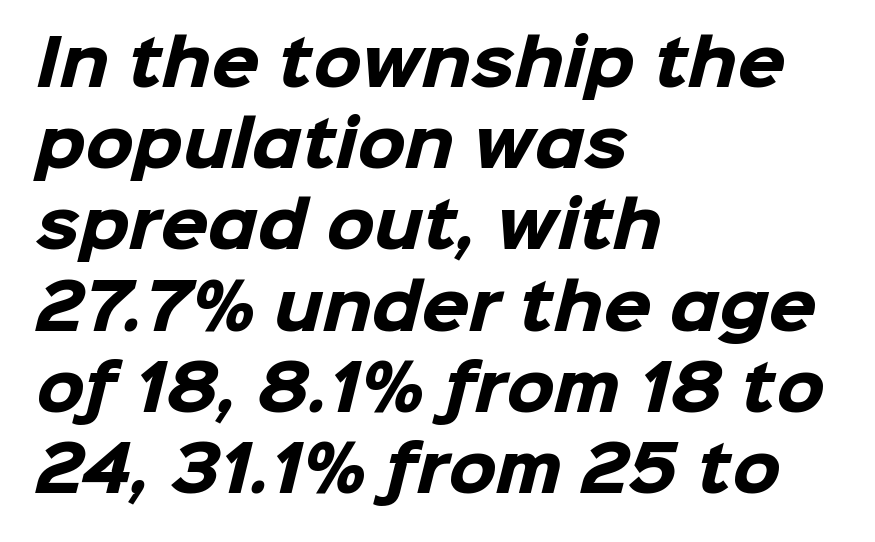
{"serif": "no", "bold": "yes", "weight": "heavy", "width": "normal", "stroke_contrast": "low", "x_height": "medium", "monospaced": "no", "underline": "no", "align": "left", "line_spacing": "normal", "line_spacing_ratio": 1.31, "letter_spacing": "normal", "letter_spacing_em": 0.0, "glyph_px": 62}
